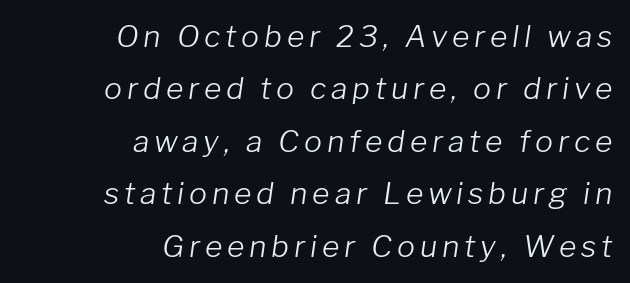
The image shows 30 px light type, italic (leaning right); set right-aligned, line spacing 1.75x, not underlined; low stroke contrast and a medium x-height.
